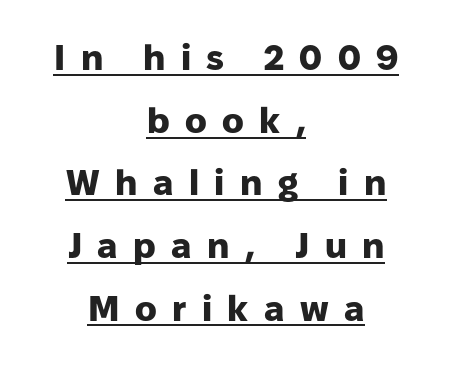
Line starts and ends both wander, symmetrically. Glyph-to-glyph distance is far greater than everyday printed text. Is this a sans? Yes — the strokes have no serifs. Do the characters align in a grid? No, the font is proportional. Its strokes are broad and dark, the hallmark of bold type.
